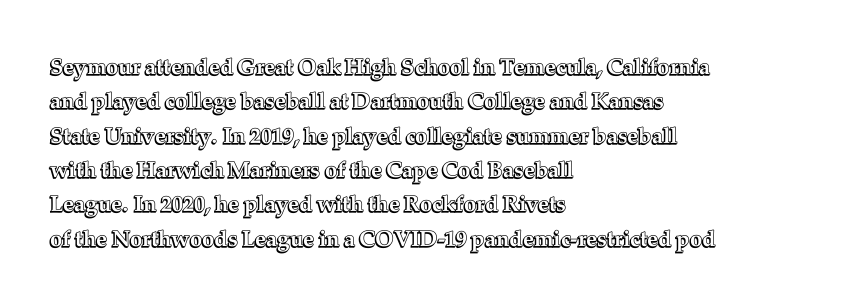
{"italic": "no", "underline": "no", "align": "left", "line_spacing": "normal", "line_spacing_ratio": 1.56, "letter_spacing": "normal", "letter_spacing_em": 0.0, "glyph_px": 22}
